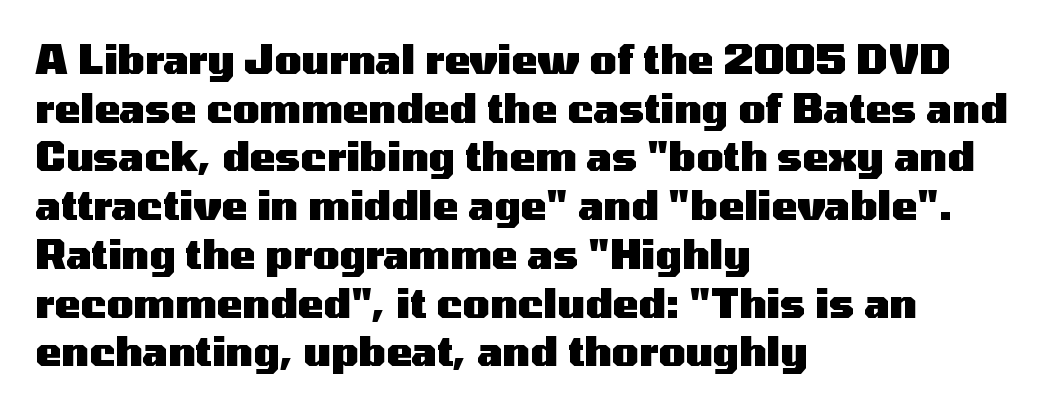
Q: Is the text bold? A: Yes.
Q: Is the text italic (slanted)? A: No, it is upright.
Q: Is the typeface a serif or a sans-serif typeface? A: Sans-serif.
Q: Is the text underlined? A: No.
Q: How is the paragraph aligned? A: Left-aligned.
Q: Is the spacing between letters normal or unusually wide? A: Normal.
Q: Is the spacing between lines tight, normal or loose? A: Normal.
Q: Width (condensed, normal, or wide)? A: Wide.
Q: Stroke contrast? A: Medium.
Q: x-height? A: Medium.
Q: Monospaced? A: No.
